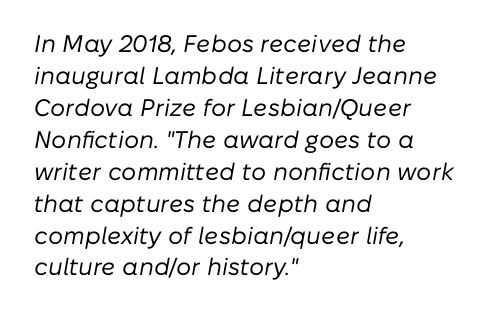
The image shows 24 px text type, italic (leaning right); set left-aligned, normal line spacing (1.33x), normal letter spacing, not underlined.
